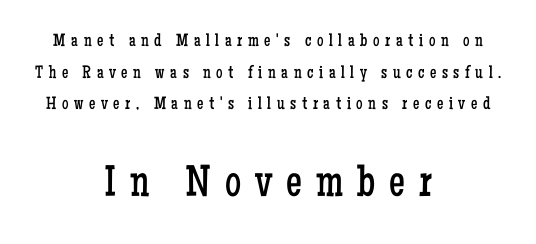
Q: Is the text bold? A: No.
Q: Is the text italic (slanted)? A: No, it is upright.
Q: Is the typeface a serif or a sans-serif typeface? A: Serif.
Q: Is the text underlined? A: No.
Q: How is the paragraph aligned? A: Centered.
Q: Is the spacing between letters normal or unusually wide? A: Unusually wide.
Q: Which block of text is set in a larger size, the first (top) or the second (bottom)? A: The second (bottom) one.
Q: Width (condensed, normal, or wide)? A: Condensed.
Q: Stroke contrast? A: Low.
Q: x-height? A: Medium.
Q: Monospaced? A: No.
